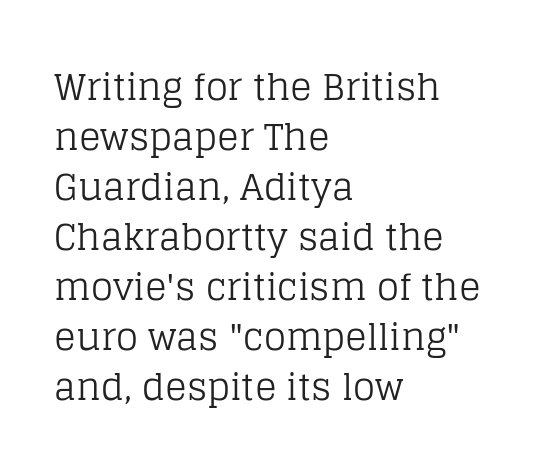
{"serif": "yes", "italic": "no", "bold": "no", "weight": "regular", "width": "normal", "stroke_contrast": "low", "x_height": "large", "monospaced": "no", "underline": "no", "align": "left", "line_spacing": "normal", "line_spacing_ratio": 1.39, "letter_spacing": "normal", "letter_spacing_em": 0.0, "glyph_px": 36}
